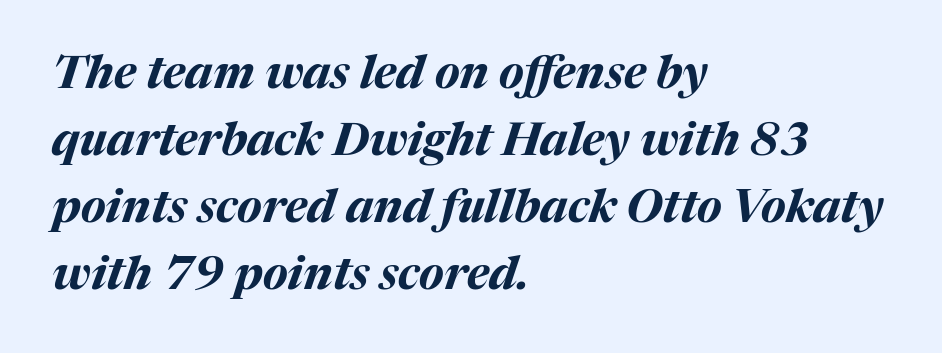
The image shows 46 px bold type, italic (leaning right); set left-aligned, normal line spacing (1.46x), normal letter spacing, not underlined; medium stroke contrast and a medium x-height.
